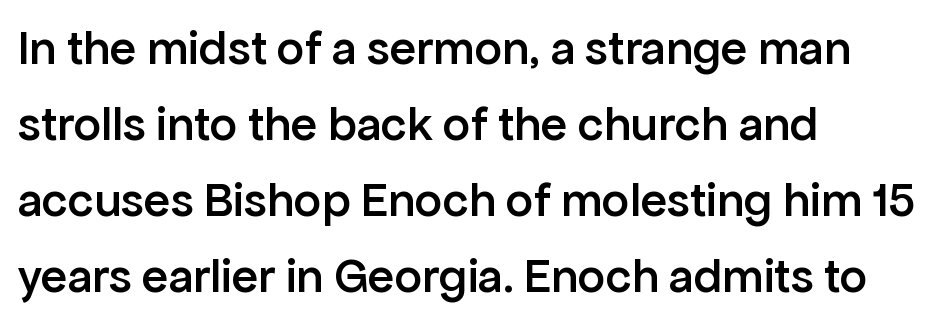
The face used here is proportionally spaced, like ordinary book or web type. Reading down the block, your eye returns to a fixed left position each line. Reading down the column, the eye jumps a familiar distance to each next line. Decoration check: the copy has no underline.
